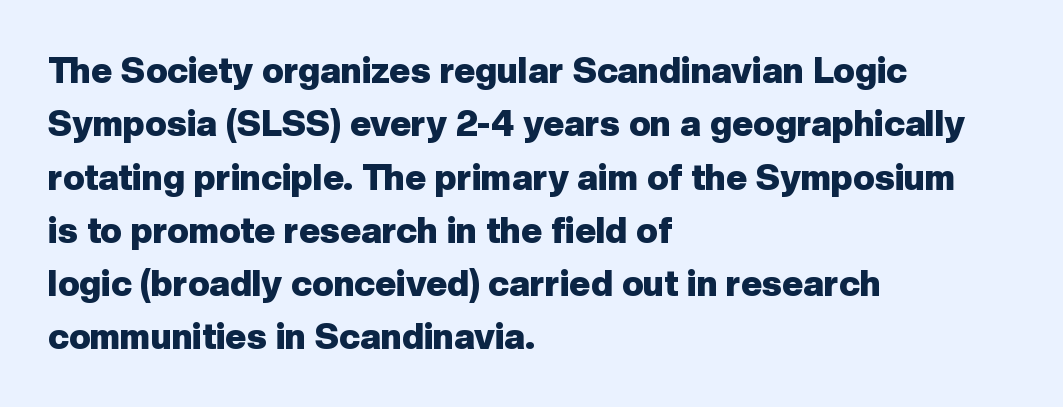
Caption: multi-line text, flush left, ragged right. Each letter keeps its own natural width here, so spacing adapts to shape. Leading: standard. Caption: standard tracking, unaltered. Emphasis by weight is at full strength: bold. Are there feet on the stems? There aren't — it's a sans.
